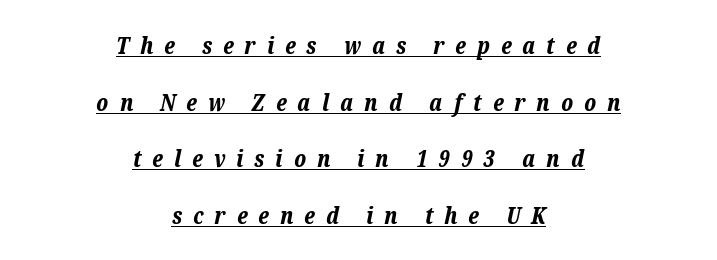
{"italic": "yes", "lean": "right", "slant_degrees": 12, "bold": "yes", "underline": "yes", "align": "center", "line_spacing": "loose", "line_spacing_ratio": 2.46, "letter_spacing": "wide", "letter_spacing_em": 0.48, "glyph_px": 23}
